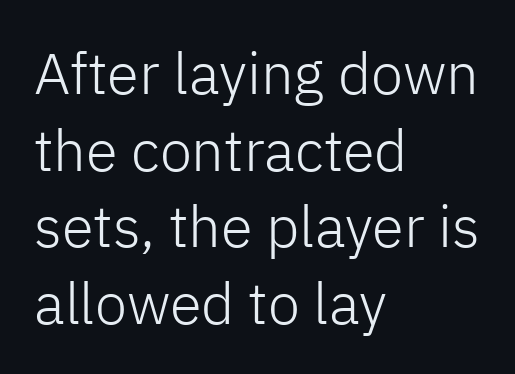
Q: Is the text bold? A: No.
Q: Is the text italic (slanted)? A: No, it is upright.
Q: Is the typeface a serif or a sans-serif typeface? A: Sans-serif.
Q: Is the text underlined? A: No.
Q: How is the paragraph aligned? A: Left-aligned.
Q: Is the spacing between letters normal or unusually wide? A: Normal.
Q: Is the spacing between lines tight, normal or loose? A: Normal.
Q: Width (condensed, normal, or wide)? A: Normal.
Q: Stroke contrast? A: Low.
Q: x-height? A: Medium.
Q: Monospaced? A: No.
